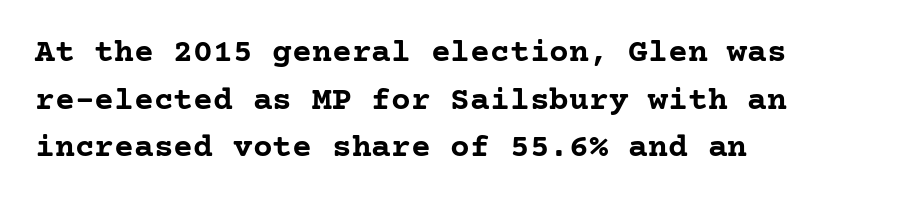
Only glyphs here, with clear space below each row. Set as a true bold cut, around the 700 mark. Nobody touched the tracking dial on this one. The lettering holds an erect, upright posture throughout. The space between consecutive lines is moderate. The rendering anchors every line to the left-hand side.
